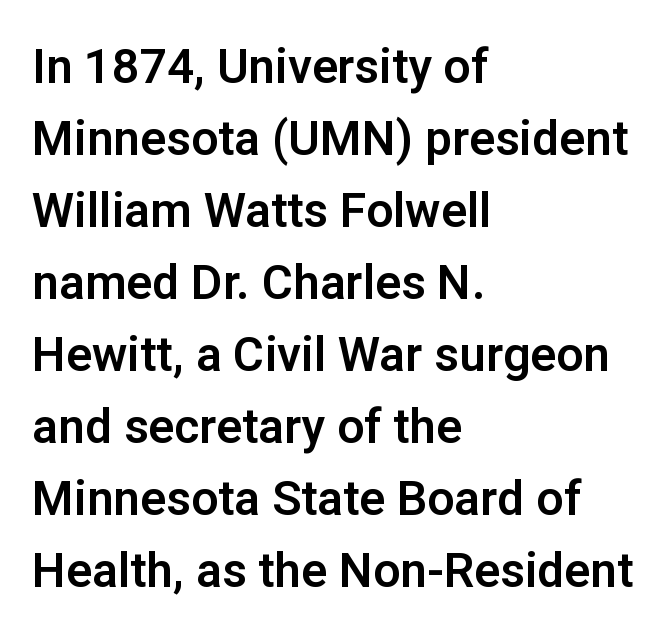
The image shows 48 px sans-serif type, upright; set left-aligned, normal line spacing (1.5x), normal letter spacing, not underlined; low stroke contrast and a medium x-height.
